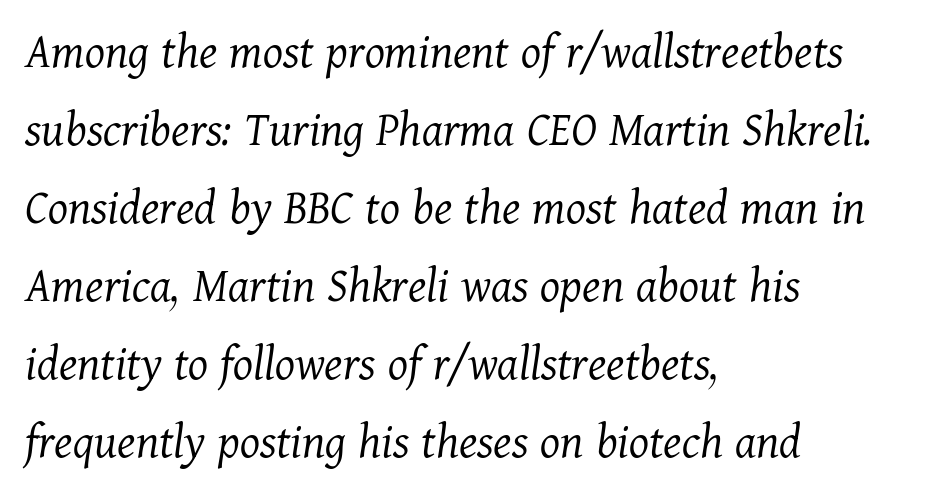
Q: Is the text bold? A: No.
Q: Is the text italic (slanted)? A: Yes, it leans right by about 11 degrees.
Q: Is the typeface a serif or a sans-serif typeface? A: Serif.
Q: Is the text underlined? A: No.
Q: How is the paragraph aligned? A: Left-aligned.
Q: Is the spacing between letters normal or unusually wide? A: Normal.
Q: Is the spacing between lines tight, normal or loose? A: Normal.
Q: Width (condensed, normal, or wide)? A: Normal.
Q: Stroke contrast? A: Medium.
Q: x-height? A: Medium.
Q: Monospaced? A: No.
